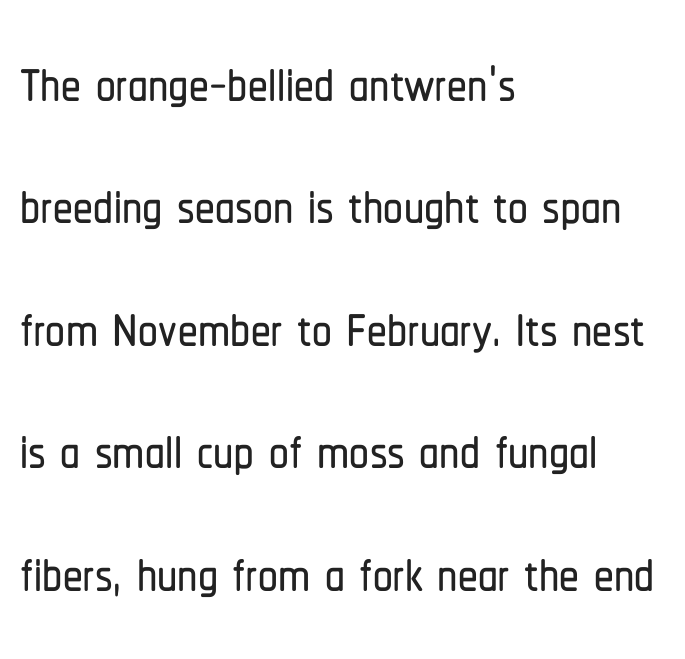
Q: Is the text italic (slanted)? A: No, it is upright.
Q: Is the typeface a serif or a sans-serif typeface? A: Sans-serif.
Q: Is the text underlined? A: No.
Q: How is the paragraph aligned? A: Left-aligned.
Q: Is the spacing between letters normal or unusually wide? A: Normal.
Q: Is the spacing between lines tight, normal or loose? A: Normal.
Q: Width (condensed, normal, or wide)? A: Condensed.
Q: Stroke contrast? A: Low.
Q: x-height? A: Medium.
Q: Monospaced? A: No.
